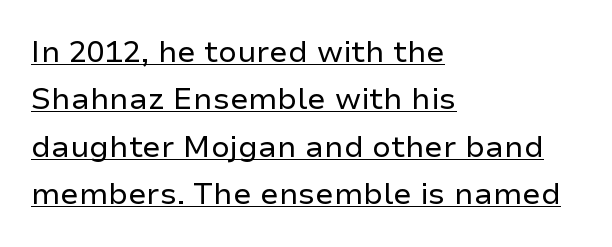
The image shows 30 px regular-weight sans-serif type, upright; set left-aligned, normal line spacing (1.58x), normal letter spacing, underlined; low stroke contrast and a medium x-height.
